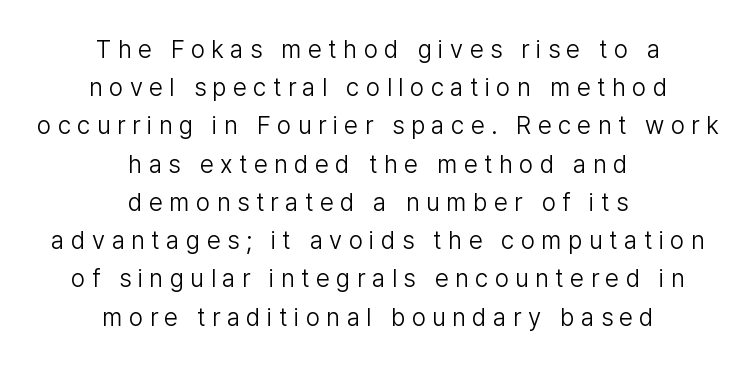
Display-style spreading of the glyphs; the letterfit is very open. Every row of glyphs is offset so its center matches the block's center. This block has exactly the height ordinary leading produces. Letters have the restrained weight of plain body copy at most.
